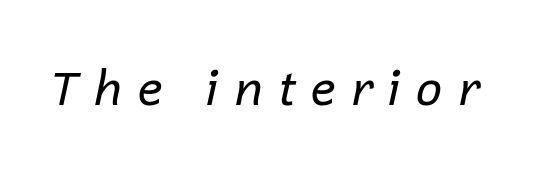
The specimen omits any rule beneath the text block's lines. Observe the wide spacing: letters keep a clear distance from each other. Spacing verdict: proportional, widths tailored to each character. Italic? Definitely — the glyphs are oblique.
